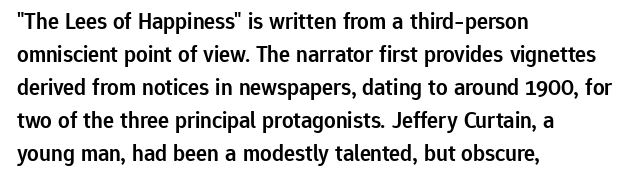
{"italic": "no", "bold": "semi", "underline": "no", "align": "left", "line_spacing": "normal", "line_spacing_ratio": 1.43, "letter_spacing": "normal", "letter_spacing_em": 0.0, "glyph_px": 23}
